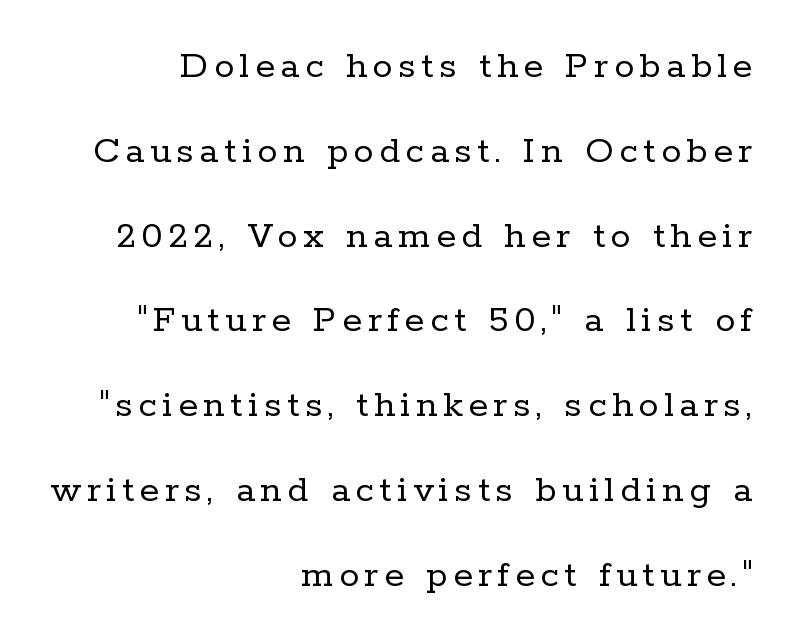
The image shows 40 px regular-weight serif type, upright; set right-aligned, loose line spacing (2.12x), not underlined; low stroke contrast and a medium x-height.
